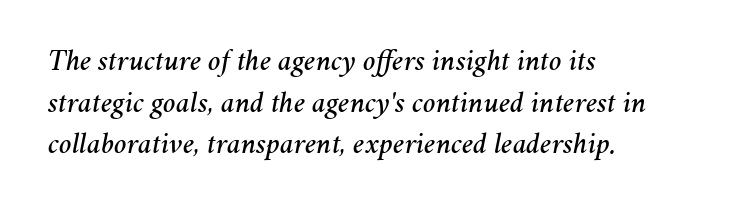
The image shows 30 px text type, italic (leaning right); set left-aligned, normal line spacing (1.39x), normal letter spacing, not underlined; medium stroke contrast and a medium x-height.
